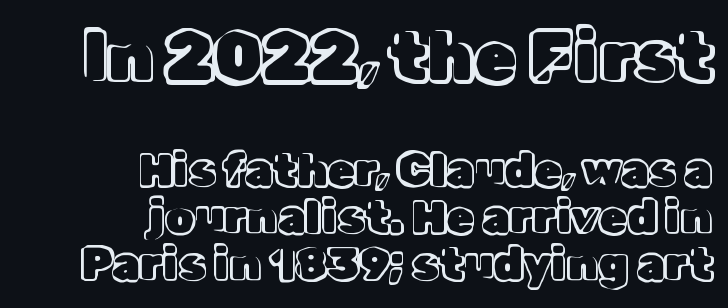
The letterforms sit shoulder to shoulder at normal distance. Leftover space on each line is placed entirely before the opening word. The glyphs are unaccompanied by any horizontal stroke below them. Spacing verdict: proportional, widths tailored to each character. In this sample the first text group is rendered at the bigger scale. A typesetter would mark this as roman, not italic.
